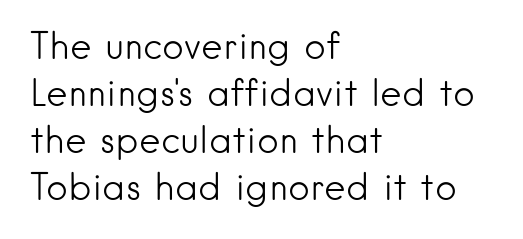
{"serif": "no", "italic": "no", "bold": "no", "weight": "light", "width": "normal", "stroke_contrast": "low", "x_height": "small", "monospaced": "no", "underline": "no", "align": "left", "line_spacing": "normal", "line_spacing_ratio": 1.27, "letter_spacing": "normal", "letter_spacing_em": 0.0, "glyph_px": 37}
